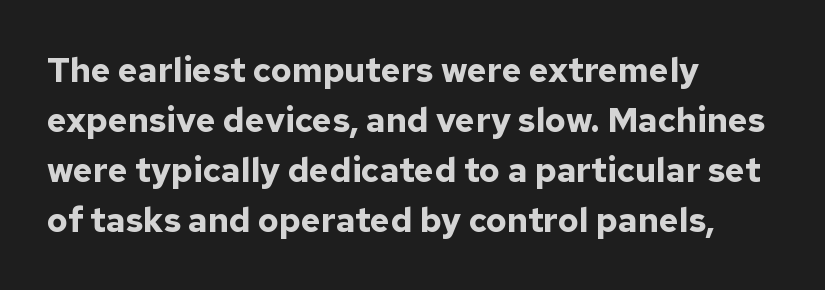
{"serif": "no", "italic": "no", "bold": "yes", "weight": "bold", "width": "normal", "stroke_contrast": "low", "x_height": "medium", "monospaced": "no", "underline": "no", "align": "left", "line_spacing": "normal", "line_spacing_ratio": 1.47, "letter_spacing": "normal", "letter_spacing_em": 0.0, "glyph_px": 34}
